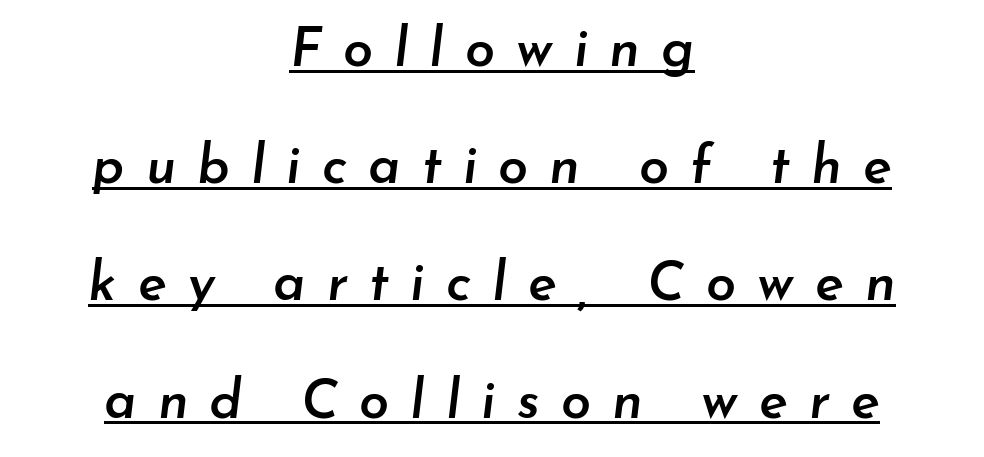
{"italic": "yes", "lean": "right", "slant_degrees": 7, "bold": "semi", "weight": "semibold", "width": "normal", "stroke_contrast": "low", "x_height": "small", "monospaced": "no", "underline": "yes", "align": "center", "line_spacing": "loose", "line_spacing_ratio": 2.17, "letter_spacing": "wide", "letter_spacing_em": 0.39, "glyph_px": 54}
